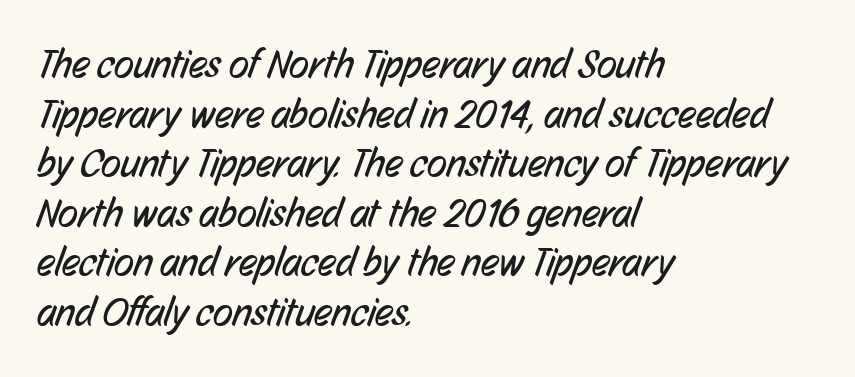
Q: Is the text bold? A: No.
Q: Is the typeface a serif or a sans-serif typeface? A: Sans-serif.
Q: Is the text underlined? A: No.
Q: How is the paragraph aligned? A: Left-aligned.
Q: Is the spacing between letters normal or unusually wide? A: Normal.
Q: Width (condensed, normal, or wide)? A: Condensed.
Q: Stroke contrast? A: Low.
Q: x-height? A: Medium.
Q: Monospaced? A: No.
